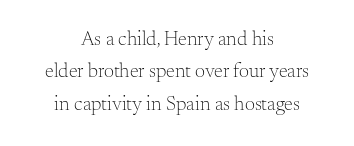
{"italic": "no", "bold": "no", "underline": "no", "align": "center", "line_spacing": "normal", "line_spacing_ratio": 1.62, "letter_spacing": "normal", "letter_spacing_em": 0.0, "glyph_px": 20}
